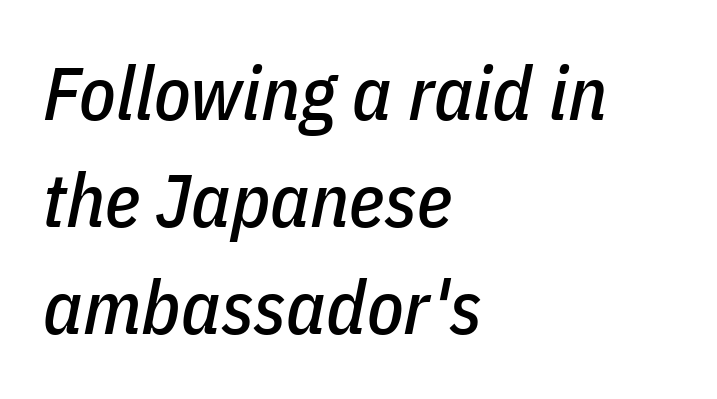
The image shows 75 px condensed type, italic (leaning right); set left-aligned, normal line spacing (1.43x), normal letter spacing, not underlined; low stroke contrast and a medium x-height.
